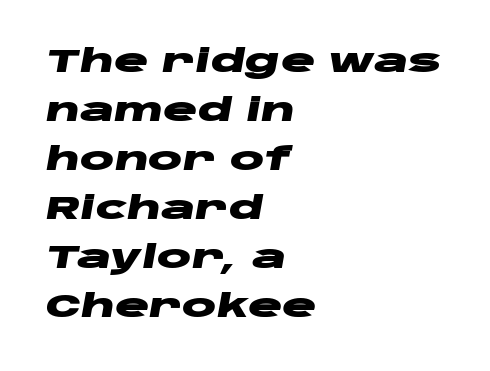
The image shows 32 px heavy, wide type, italic (leaning right); set left-aligned, normal line spacing (1.53x), normal letter spacing, not underlined; low stroke contrast and a large x-height.
